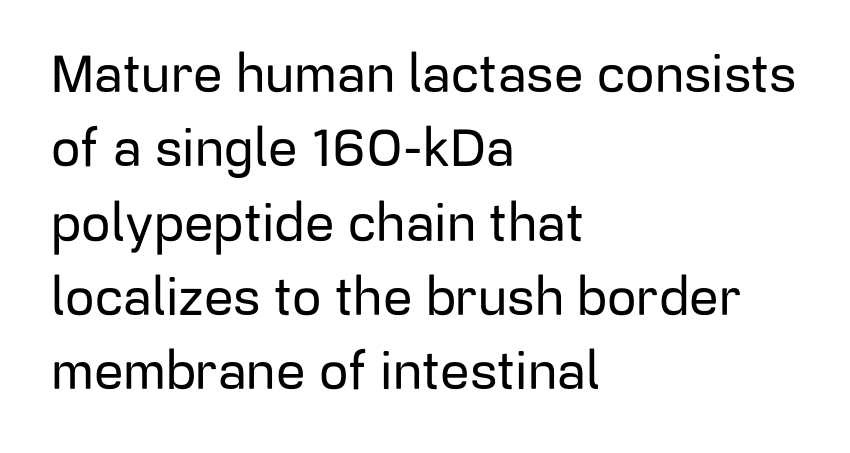
Clear beneath every line of the passage. Where is the straight margin? On the left. Regular leading. Do the characters align in a grid? No, the font is proportional. Observe the absence of serifs on each vertical stroke in this sample. Quick note: not italic, upright.
